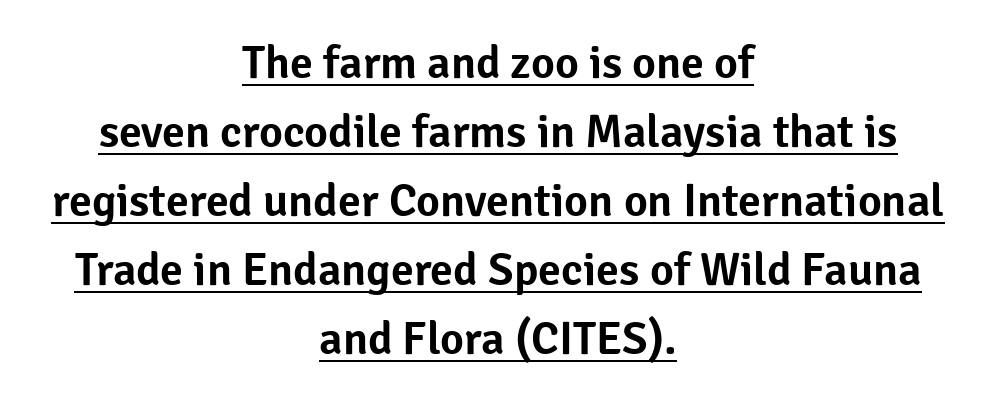
{"serif": "no", "italic": "no", "width": "normal", "stroke_contrast": "low", "x_height": "medium", "monospaced": "no", "underline": "yes", "align": "center", "line_spacing": "normal", "line_spacing_ratio": 1.5, "letter_spacing": "normal", "letter_spacing_em": 0.0, "glyph_px": 46}
